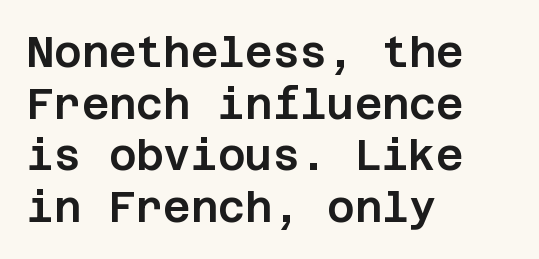
{"serif": "no", "italic": "no", "width": "normal", "stroke_contrast": "low", "x_height": "large", "underline": "no", "align": "left", "line_spacing_ratio": 1.23, "letter_spacing": "normal", "letter_spacing_em": 0.0, "glyph_px": 42}
